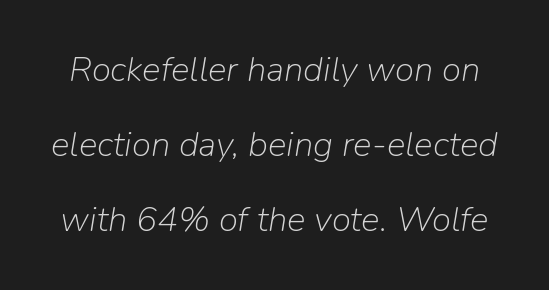
Q: Is the text bold? A: No.
Q: Is the text italic (slanted)? A: Yes, it leans right by about 9 degrees.
Q: Is the text underlined? A: No.
Q: Is the spacing between letters normal or unusually wide? A: Normal.
Q: Is the spacing between lines tight, normal or loose? A: Loose.
Q: Width (condensed, normal, or wide)? A: Normal.
Q: Stroke contrast? A: Low.
Q: x-height? A: Medium.
Q: Monospaced? A: No.
